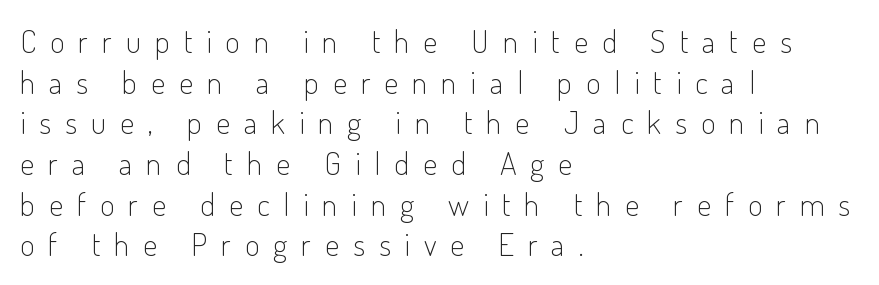
Rows of type keep a routine distance in the vertical direction. The rendering shows plain stroke endings on the letterforms — a sans-serif design. There is plenty of visible air inserted between adjacent glyphs. The letterforms sit at book weight or below.
